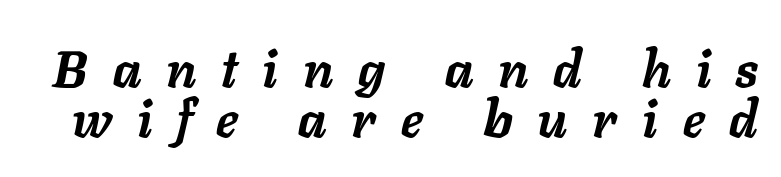
The sample has been set heavy, in full bold. Each letter keeps its own natural width here, so spacing adapts to shape. This sample uses an oblique cut, with every glyph tilted off the vertical. Unmarked baselines from the first word to the last. This sample uses expanded letter spacing, leaving extra air between glyphs.
